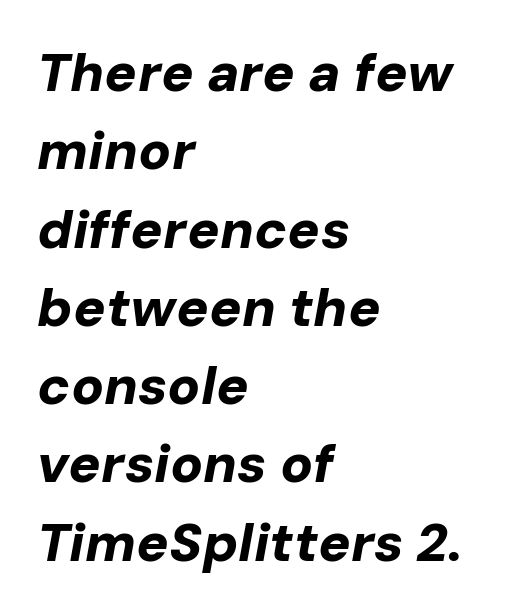
Does the weight exceed regular? Yes, all the way to bold. This sample uses an oblique cut, with every glyph tilted off the vertical. Plain, unruled lines of type. Baseline-to-baseline distance is the conventional proportion of letter height. The lines are quadded left. Caption: standard tracking, unaltered.
